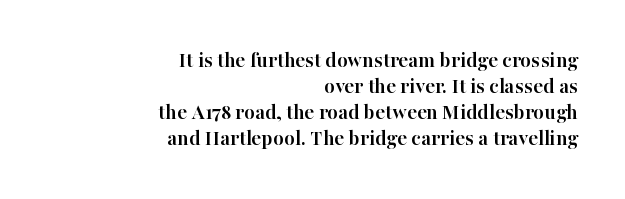
{"italic": "no", "bold": "yes", "underline": "no", "align": "right", "line_spacing_ratio": 1.18, "letter_spacing": "normal", "letter_spacing_em": 0.0, "glyph_px": 22}
